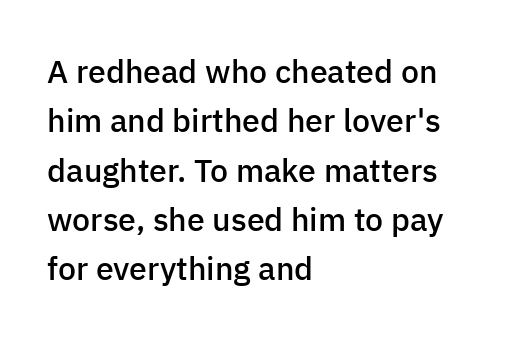
These lines keep a tight, regular rhythm from letter to letter. Do the characters align in a grid? No, the font is proportional. In CSS terms this would be text-align: left. This is the regular roman posture of the typeface. Bare-footed words on every line.
